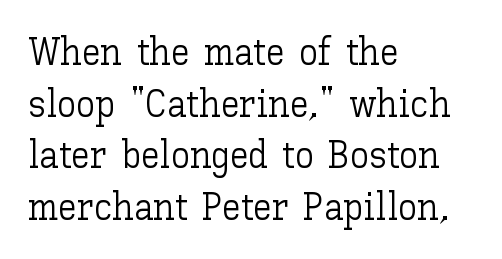
{"italic": "no", "bold": "no", "weight": "light", "width": "normal", "stroke_contrast": "low", "x_height": "medium", "monospaced": "no", "underline": "no", "align": "left", "line_spacing": "normal", "line_spacing_ratio": 1.36, "letter_spacing": "normal", "letter_spacing_em": 0.0, "glyph_px": 38}
